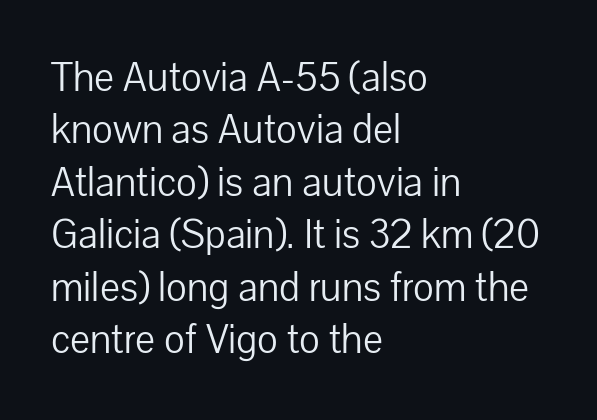
The image shows 42 px light sans-serif type, upright; set left-aligned, normal line spacing (1.25x), normal letter spacing, not underlined; low stroke contrast and a medium x-height.
